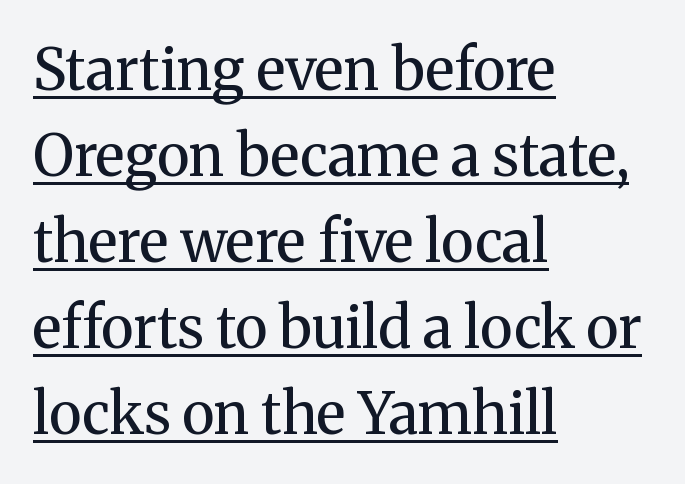
Spacing verdict: proportional, widths tailored to each character. Leftover space on each line is placed entirely after the last word. Tracking here is standard; glyphs follow each other at the usual distance. Line spacing here is normal. This is the regular roman posture of the typeface.
